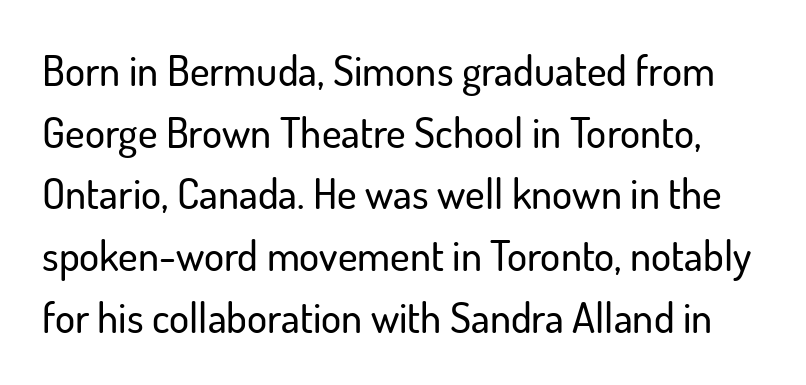
{"serif": "no", "italic": "no", "width": "normal", "stroke_contrast": "low", "x_height": "small", "monospaced": "no", "underline": "no", "line_spacing": "normal", "line_spacing_ratio": 1.47, "letter_spacing": "normal", "letter_spacing_em": 0.0, "glyph_px": 42}
